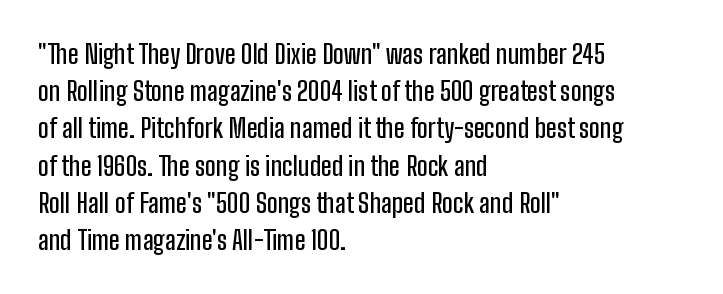
The passage is arranged the way most books set body copy — flush left. No extra tracking has been applied to these lines. You can tell it's not italic because the verticals are truly vertical. The leading is moderate, giving the passage an even texture. The specimen omits any rule beneath the text block's lines.
